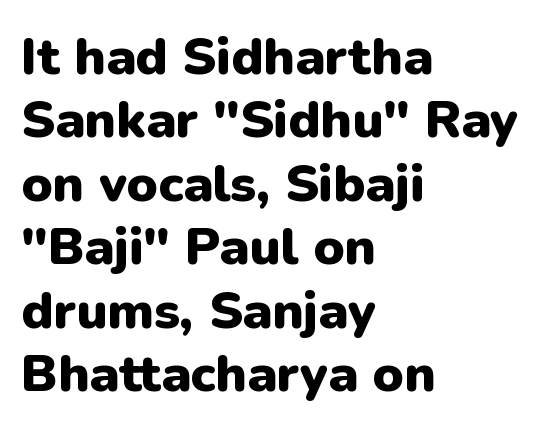
{"serif": "no", "italic": "no", "bold": "yes", "weight": "heavy", "width": "normal", "stroke_contrast": "low", "x_height": "medium", "monospaced": "no", "underline": "no", "align": "left", "line_spacing_ratio": 1.22, "letter_spacing": "normal", "letter_spacing_em": 0.0, "glyph_px": 52}
